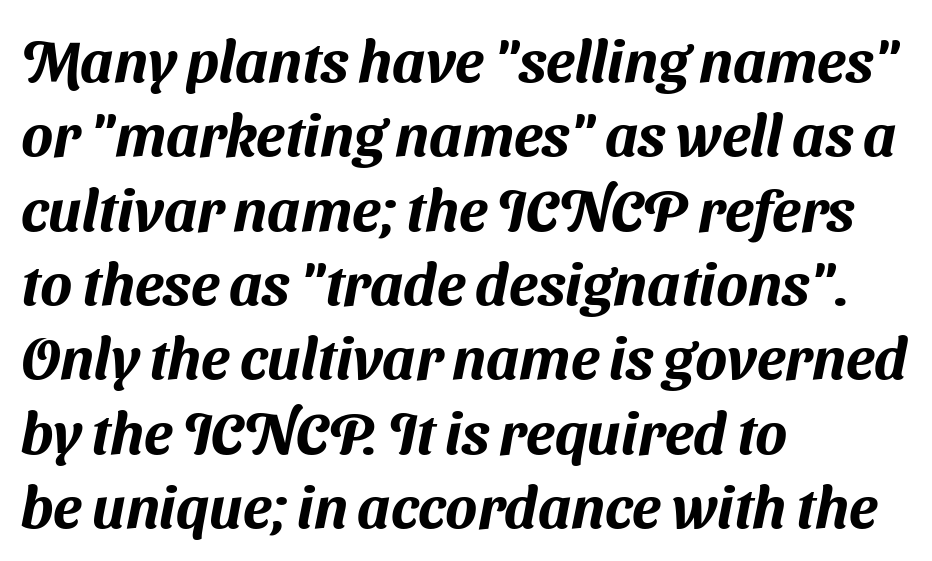
The image shows 59 px sans-serif type; set left-aligned, normal line spacing (1.26x), normal letter spacing, not underlined; medium stroke contrast and a medium x-height.
